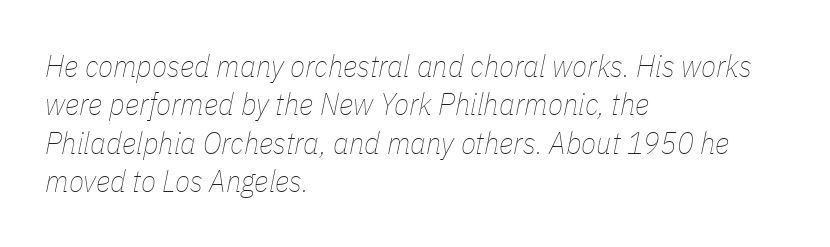
Q: Is the text bold? A: No.
Q: Is the text italic (slanted)? A: Yes, it leans right by about 11 degrees.
Q: Is the text underlined? A: No.
Q: How is the paragraph aligned? A: Left-aligned.
Q: Is the spacing between letters normal or unusually wide? A: Normal.
Q: Width (condensed, normal, or wide)? A: Condensed.
Q: Stroke contrast? A: Low.
Q: x-height? A: Medium.
Q: Monospaced? A: No.
